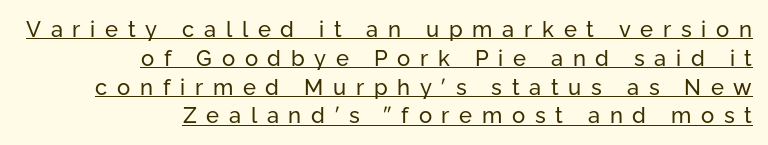
{"italic": "no", "bold": "no", "underline": "yes", "align": "right", "line_spacing": "normal", "line_spacing_ratio": 1.31, "letter_spacing": "wide", "letter_spacing_em": 0.44, "glyph_px": 22}
